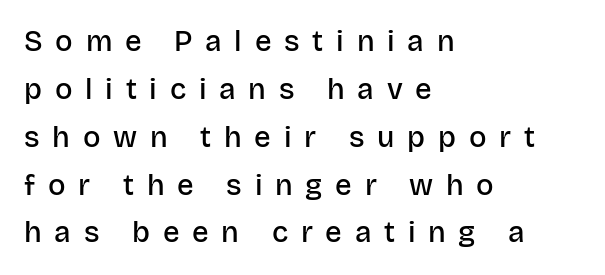
Unlike a traditional serif, this face leaves its strokes unadorned. These words are printed semibold, heavier than regular yet not bold. Does the lettering tilt? It doesn't — this is upright. Proportional: the letters do not fall into vertical columns. Beneath every word, the page is bare. This rendering widens character spacing well past its baseline value.
